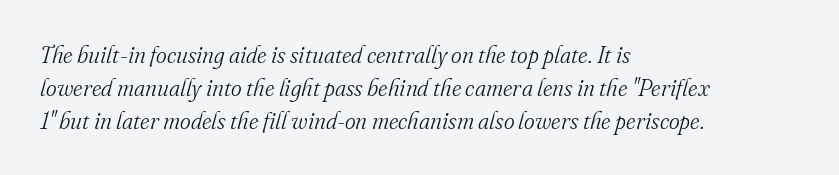
Q: Is the text bold? A: No.
Q: Is the text italic (slanted)? A: Yes, it leans right by about 16 degrees.
Q: Is the text underlined? A: No.
Q: How is the paragraph aligned? A: Left-aligned.
Q: Is the spacing between letters normal or unusually wide? A: Normal.
Q: Is the spacing between lines tight, normal or loose? A: Normal.
